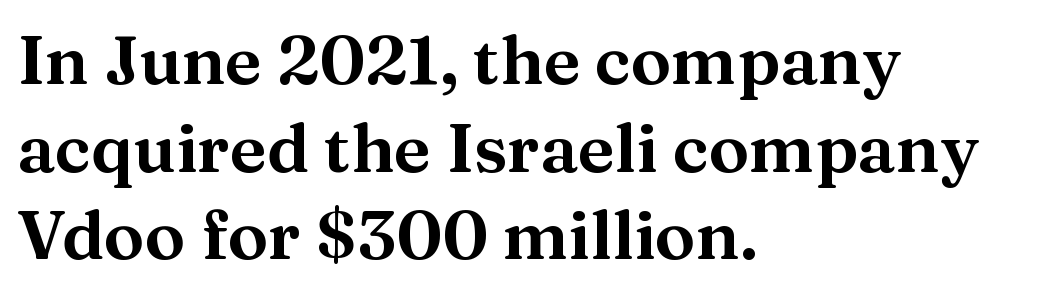
This is roman type, the default non-slanted kind. A student would call this left alignment; a typographer would say flush left, rag right. Does the type have serifs? Yes, each stem ends in a small foot. The passage shown stacks its lines at a standard gap. Words float on clear page, feet unadorned. Looks like regular typesetting: each glyph gets only the width it needs.
